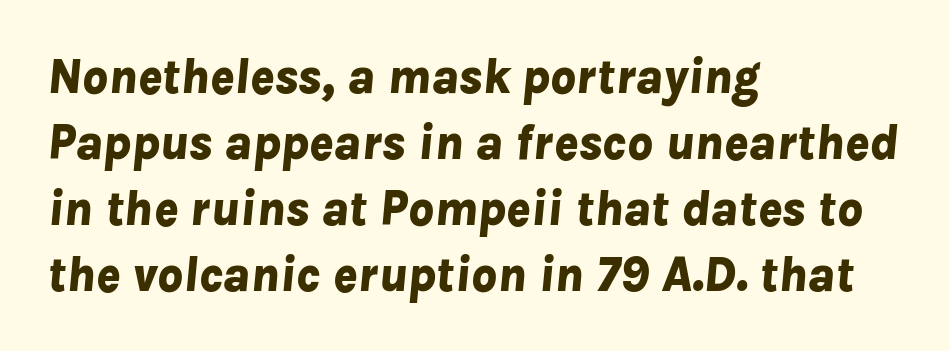
The designer left line spacing at the default. Letters rest on an invisible, unmarked baseline. Every character sits at an angle, as italics do. Heft: maximum for text — a bold. Looks like regular typesetting: each glyph gets only the width it needs. Typeset ragged right — the left edge is the straight one.
